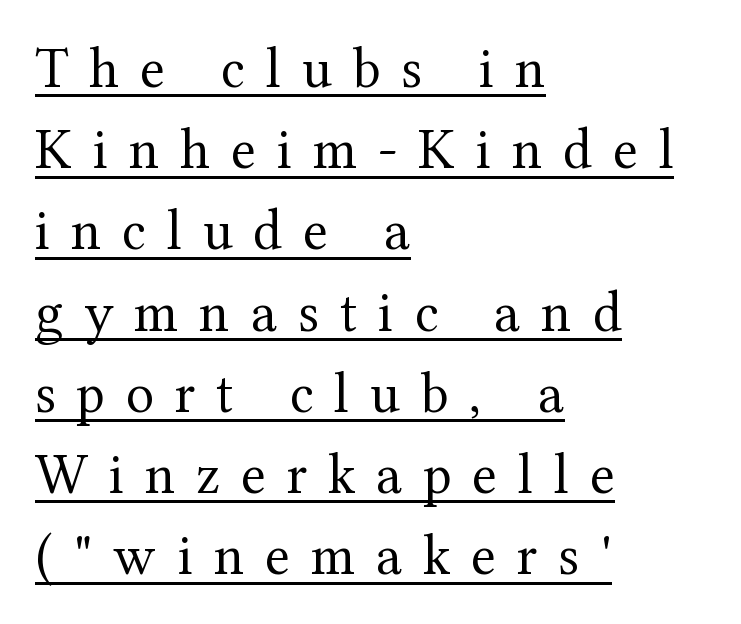
The passage shown has open, widely tracked lettering throughout. This rendering features underlined lettering. This rendering uses left alignment, leaving the right contour irregular. Serif or sans? Serif — the stroke terminals have little feet. A typesetter would mark this as roman, not italic. The face looks like a standard text weight, possibly lighter.
